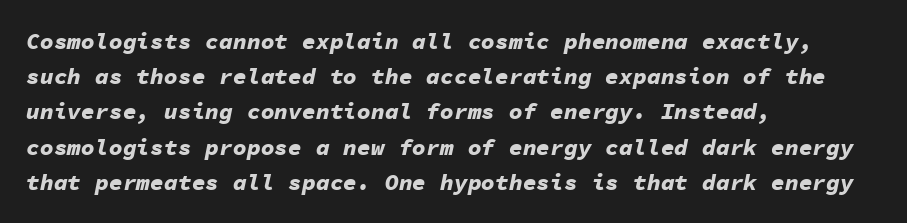
The rendering keeps characters at their native spacing. Emphasis by weight is at full strength: bold. The space directly below the letters is spotless. Each new line begins a customary step beneath the previous one.
